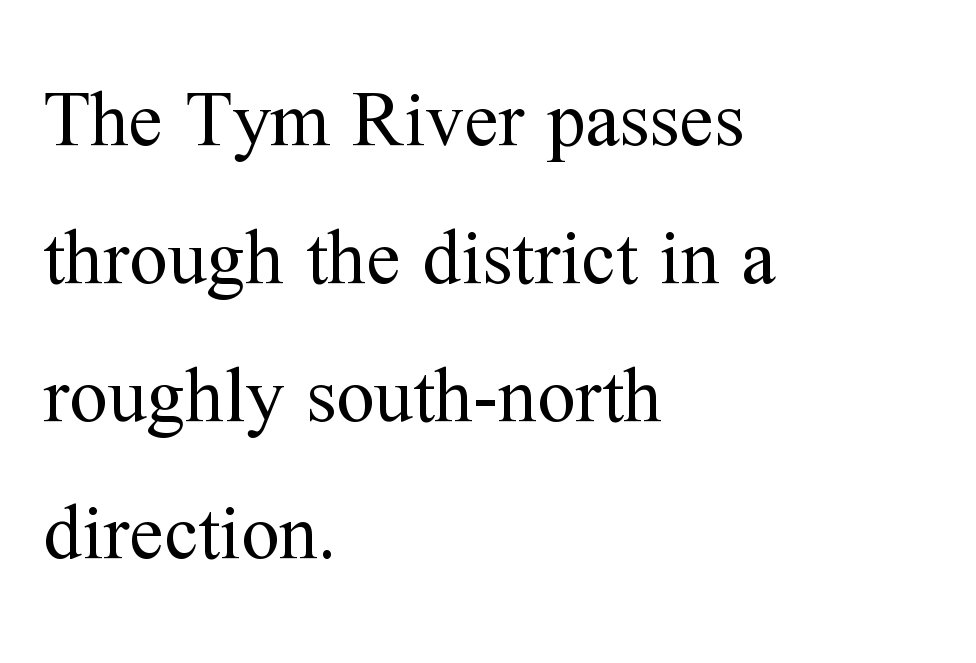
{"serif": "yes", "italic": "no", "bold": "no", "weight": "regular", "width": "normal", "stroke_contrast": "medium", "x_height": "medium", "monospaced": "no", "underline": "no", "align": "left", "line_spacing_ratio": 1.79, "letter_spacing": "normal", "letter_spacing_em": 0.0, "glyph_px": 77}
